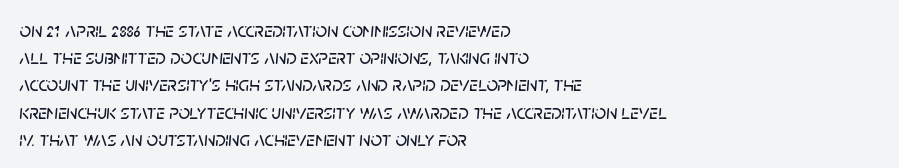
The image shows 20 px text type, italic (leaning right); set left-aligned, normal line spacing (1.36x), normal letter spacing, not underlined.
